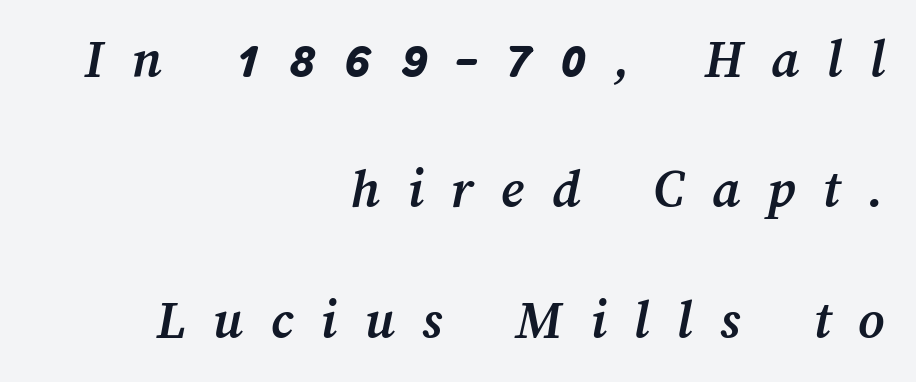
Q: Is the text bold? A: Yes.
Q: Is the text underlined? A: No.
Q: How is the paragraph aligned? A: Right-aligned.
Q: Is the spacing between letters normal or unusually wide? A: Unusually wide.
Q: Is the spacing between lines tight, normal or loose? A: Loose.
Q: Width (condensed, normal, or wide)? A: Normal.
Q: Stroke contrast? A: Medium.
Q: x-height? A: Medium.
Q: Monospaced? A: No.
